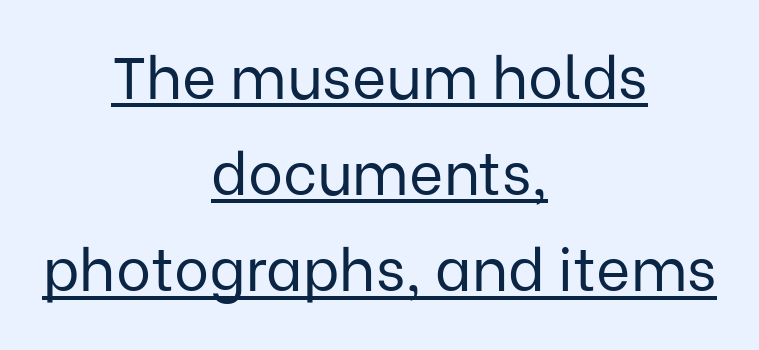
Glyph-to-glyph distance matches everyday printed text. Bold? No — there's no thickening of the strokes. The typeface chosen for these lines omits serifs. What's the leading like? Ordinary, nothing unusual.
